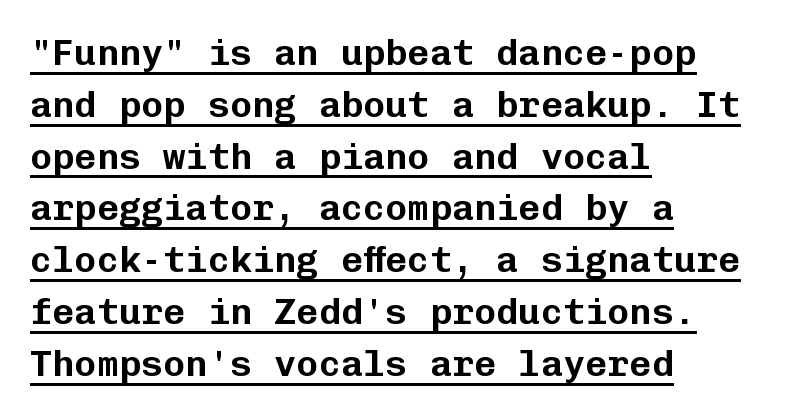
{"serif": "no", "italic": "no", "width": "normal", "stroke_contrast": "low", "x_height": "medium", "monospaced": "yes", "underline": "yes", "align": "left", "line_spacing": "normal", "line_spacing_ratio": 1.4, "letter_spacing": "normal", "letter_spacing_em": 0.0, "glyph_px": 37}
